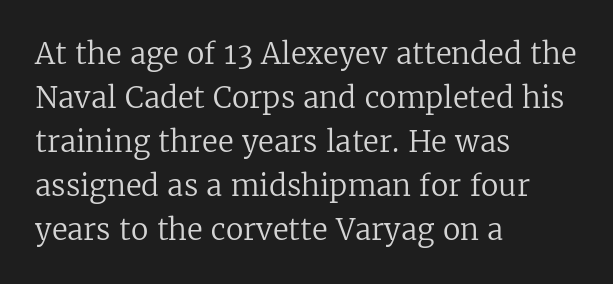
{"serif": "yes", "italic": "no", "bold": "no", "weight": "regular", "width": "normal", "stroke_contrast": "low", "x_height": "medium", "monospaced": "no", "underline": "no", "align": "left", "line_spacing": "normal", "line_spacing_ratio": 1.52, "letter_spacing": "normal", "letter_spacing_em": 0.0, "glyph_px": 29}
